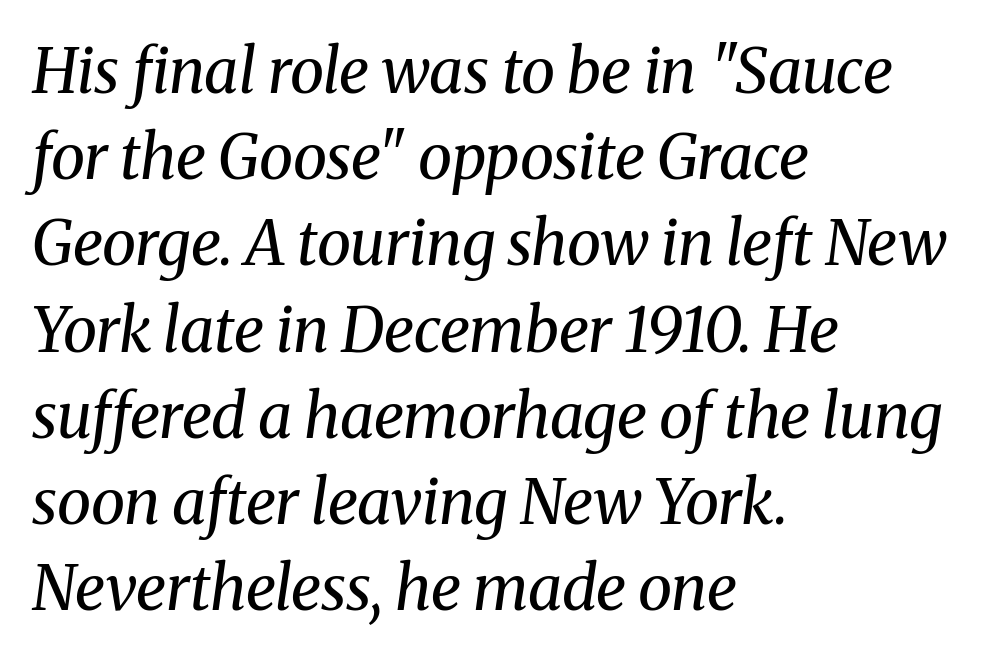
{"serif": "yes", "italic": "yes", "lean": "right", "slant_degrees": 8, "bold": "no", "weight": "regular", "width": "normal", "stroke_contrast": "medium", "x_height": "medium", "monospaced": "no", "underline": "no", "align": "left", "line_spacing": "normal", "line_spacing_ratio": 1.39, "letter_spacing": "normal", "letter_spacing_em": 0.0, "glyph_px": 62}
